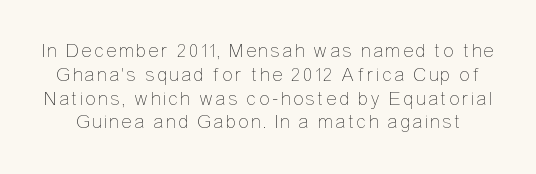
{"italic": "no", "bold": "no", "underline": "no", "line_spacing_ratio": 1.19, "glyph_px": 20}
